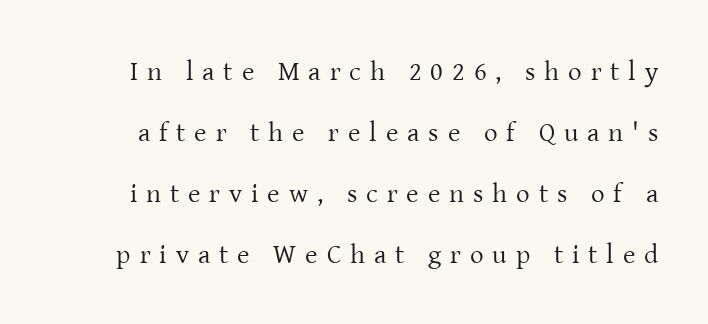
Q: Is the text bold? A: No.
Q: Is the text italic (slanted)? A: No, it is upright.
Q: Is the text underlined? A: No.
Q: Is the spacing between letters normal or unusually wide? A: Unusually wide.
Q: Is the spacing between lines tight, normal or loose? A: Loose.
